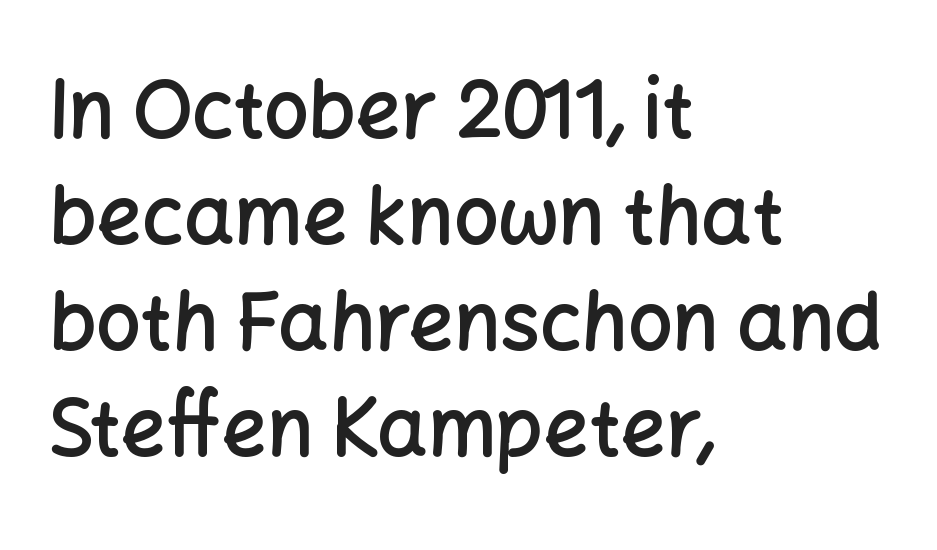
The image shows 79 px semibold sans-serif type, upright; set left-aligned, normal line spacing (1.34x), normal letter spacing, not underlined; low stroke contrast and a medium x-height.
